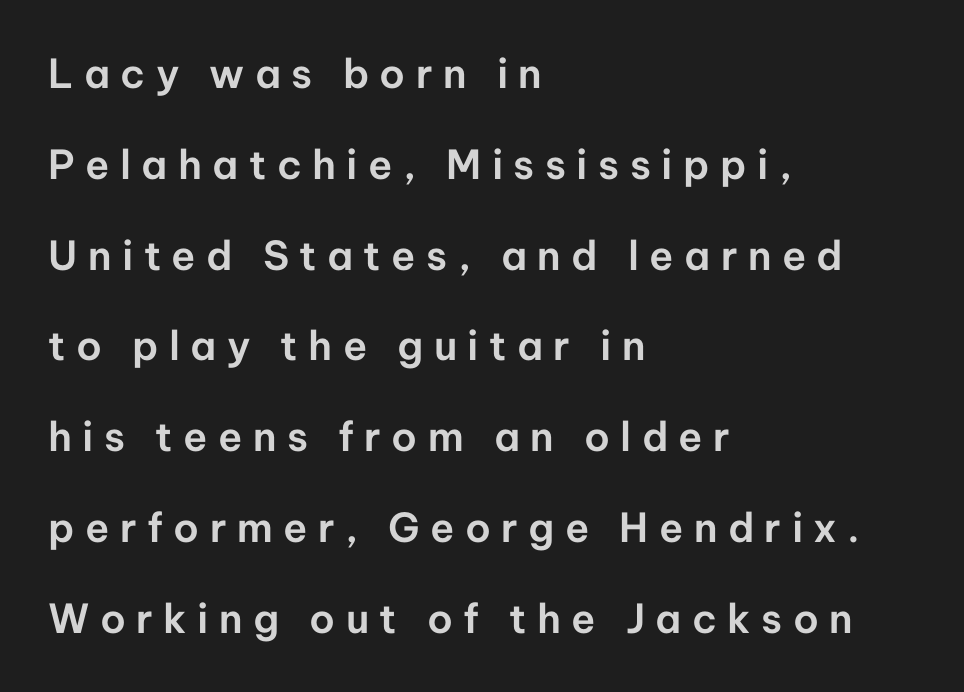
All the whitespace from short lines collects on the right. Every character sits straight up, as roman type does. These lines are rendered in a variable-pitch font. Leading is clearly above the norm, producing a sparse column.
